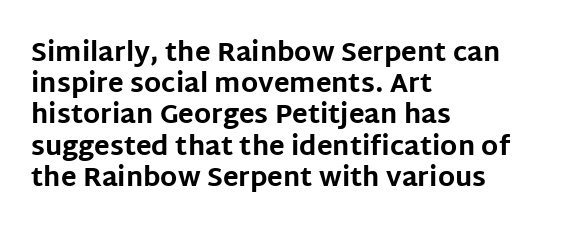
A typesetter would mark this as roman, not italic. The face used here is rendered with its standard letterfit. As a designer I'd log this as weight 700, bold. Underlining? Definitely not there. The text block is weighted toward the left margin, trailing off unevenly rightward.
